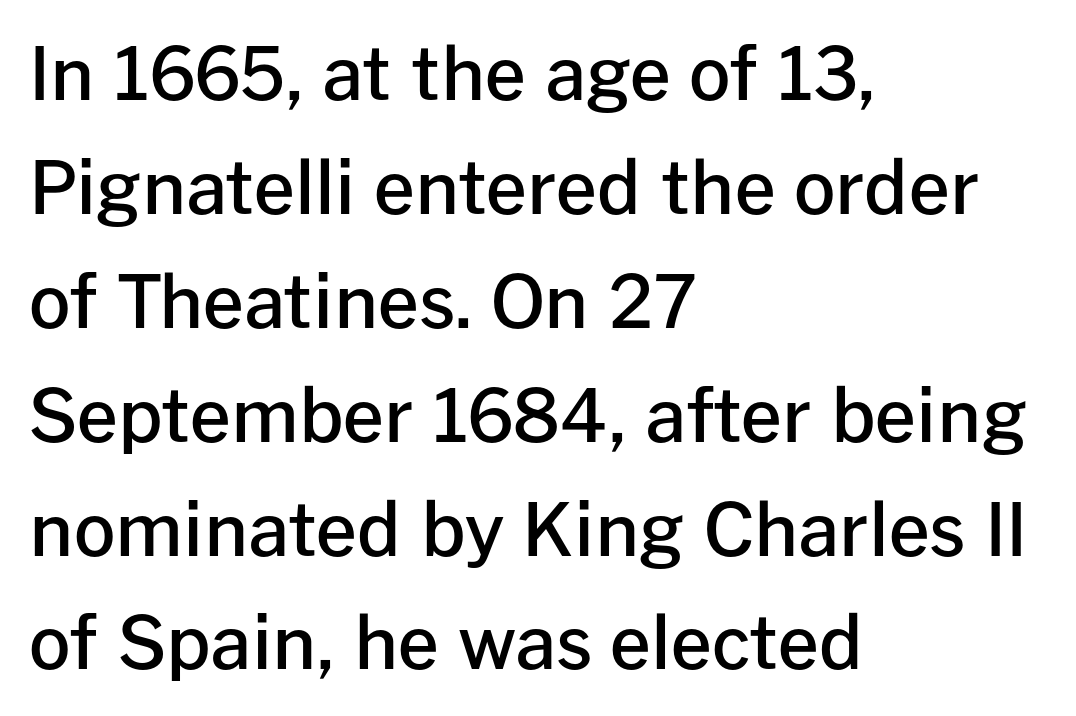
{"serif": "no", "italic": "no", "bold": "semi", "weight": "semibold", "width": "normal", "stroke_contrast": "low", "x_height": "medium", "monospaced": "no", "underline": "no", "align": "left", "line_spacing": "normal", "line_spacing_ratio": 1.56, "letter_spacing": "normal", "letter_spacing_em": 0.0, "glyph_px": 73}
